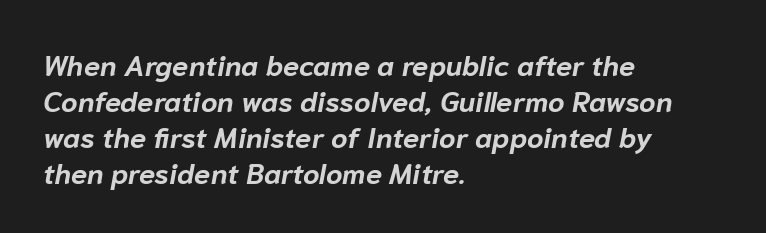
The image shows 29 px bold type, italic (leaning right); set left-aligned, line spacing 1.24x, normal letter spacing, not underlined; low stroke contrast and a medium x-height.
